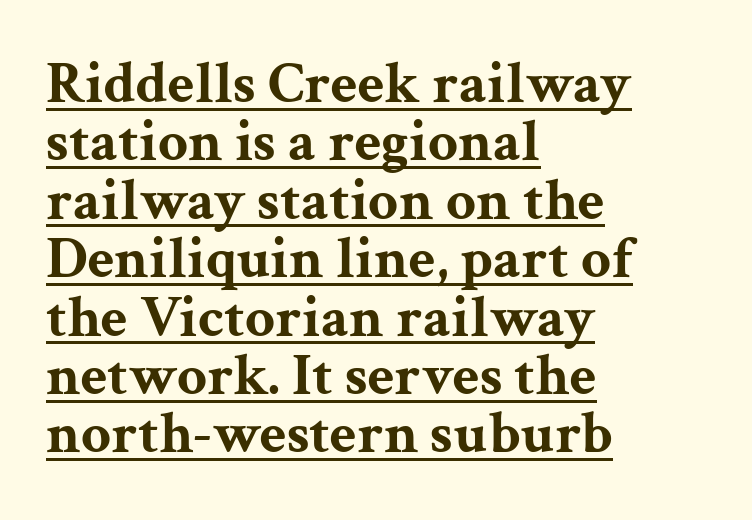
{"serif": "yes", "italic": "no", "bold": "yes", "weight": "bold", "width": "wide", "stroke_contrast": "medium", "x_height": "medium", "monospaced": "no", "underline": "yes", "align": "left", "line_spacing": "tight", "line_spacing_ratio": 0.99, "letter_spacing": "normal", "letter_spacing_em": 0.0, "glyph_px": 59}
